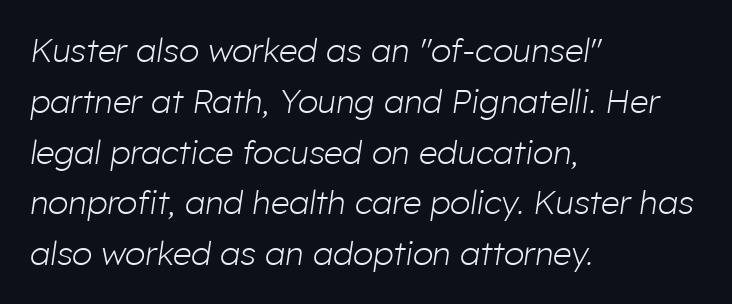
Q: Is the text bold? A: No.
Q: Is the text italic (slanted)? A: Yes, it leans right by about 8 degrees.
Q: Is the text underlined? A: No.
Q: How is the paragraph aligned? A: Left-aligned.
Q: Is the spacing between letters normal or unusually wide? A: Normal.
Q: Is the spacing between lines tight, normal or loose? A: Normal.
Q: Width (condensed, normal, or wide)? A: Normal.
Q: Stroke contrast? A: Low.
Q: x-height? A: Medium.
Q: Monospaced? A: No.
